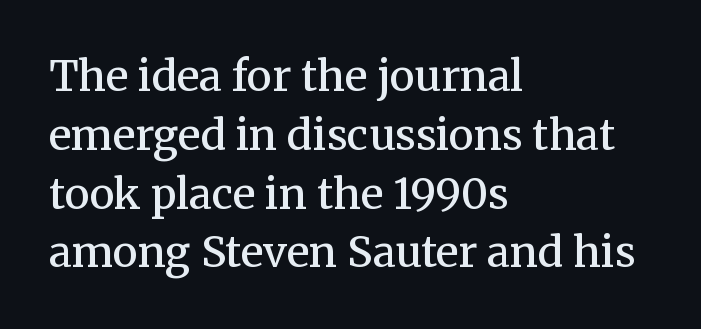
Stroke thickness is moderately raised; the sample reads as semibold. If you measured baseline to baseline, you'd find a middling distance. Serifs: yes, visible at the terminals of the letterforms. A student would call this left alignment; a typographer would say flush left, rag right. The passage shown is typed in a proportional face where columns would drift. The tracking reads as untouched default to a designer's eye.
